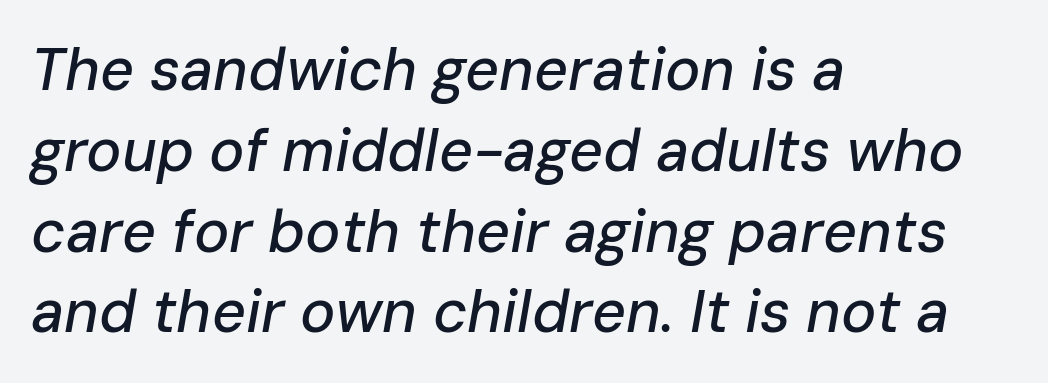
Q: Is the text italic (slanted)? A: Yes, it leans right by about 10 degrees.
Q: Is the text underlined? A: No.
Q: How is the paragraph aligned? A: Left-aligned.
Q: Is the spacing between letters normal or unusually wide? A: Normal.
Q: Is the spacing between lines tight, normal or loose? A: Normal.
Q: Width (condensed, normal, or wide)? A: Normal.
Q: Stroke contrast? A: Low.
Q: x-height? A: Medium.
Q: Monospaced? A: No.
